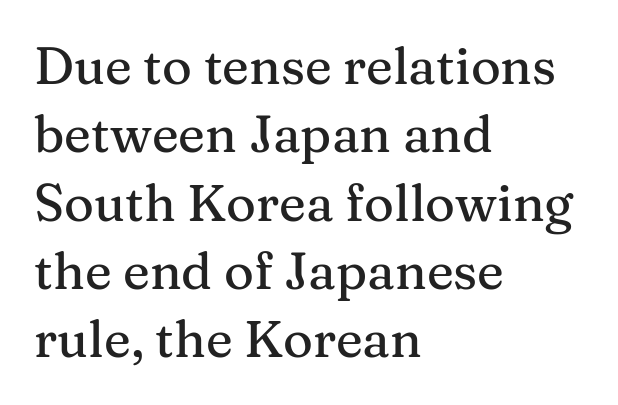
Q: Is the text italic (slanted)? A: No, it is upright.
Q: Is the typeface a serif or a sans-serif typeface? A: Serif.
Q: Is the text underlined? A: No.
Q: How is the paragraph aligned? A: Left-aligned.
Q: Is the spacing between letters normal or unusually wide? A: Normal.
Q: Is the spacing between lines tight, normal or loose? A: Normal.
Q: Width (condensed, normal, or wide)? A: Normal.
Q: Stroke contrast? A: Medium.
Q: x-height? A: Medium.
Q: Monospaced? A: No.
